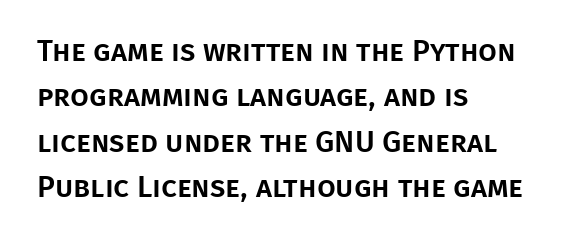
The image shows 30 px sans-serif type, upright; set left-aligned, normal line spacing (1.51x), normal letter spacing, not underlined; low stroke contrast and a large x-height.
